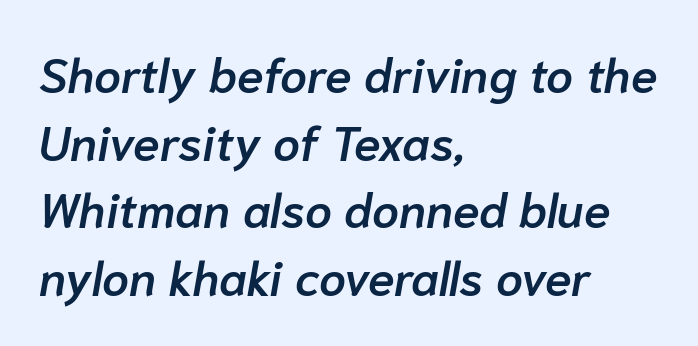
The image shows 48 px semibold type, italic (leaning right); set left-aligned, normal line spacing (1.41x), normal letter spacing, not underlined; low stroke contrast and a medium x-height.
